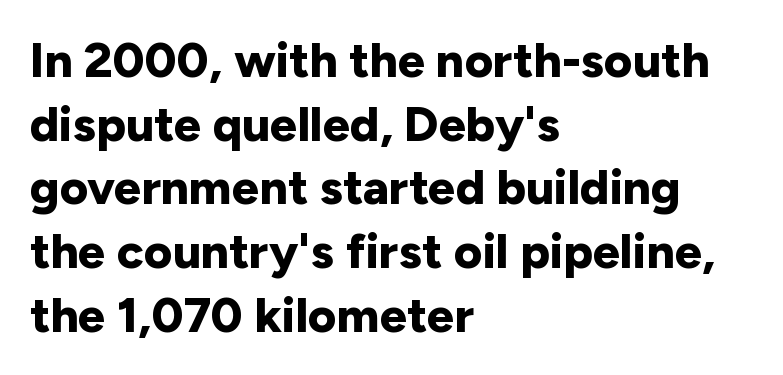
{"serif": "no", "italic": "no", "bold": "yes", "weight": "bold", "width": "normal", "stroke_contrast": "low", "x_height": "medium", "monospaced": "no", "underline": "no", "align": "left", "line_spacing": "normal", "line_spacing_ratio": 1.3, "letter_spacing": "normal", "letter_spacing_em": 0.0, "glyph_px": 49}
